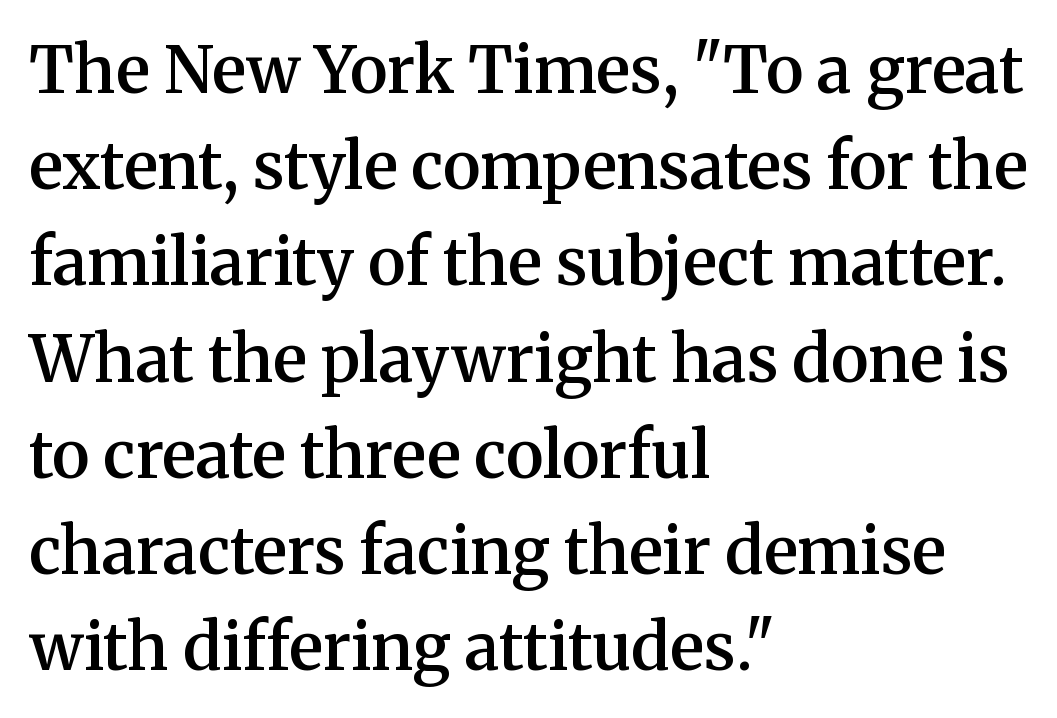
{"serif": "yes", "italic": "no", "bold": "semi", "weight": "semibold", "width": "normal", "stroke_contrast": "medium", "x_height": "medium", "monospaced": "no", "underline": "no", "align": "left", "line_spacing": "normal", "line_spacing_ratio": 1.48, "letter_spacing": "normal", "letter_spacing_em": 0.0, "glyph_px": 65}
